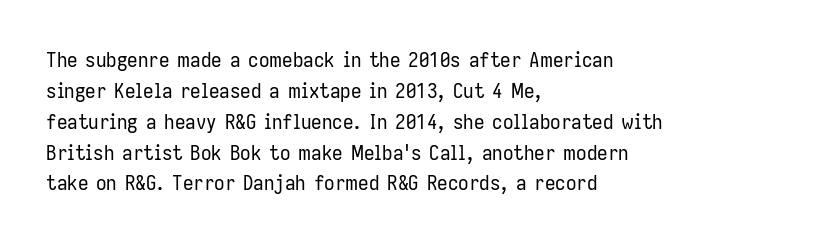
Q: Is the text bold? A: No.
Q: Is the text italic (slanted)? A: No, it is upright.
Q: Is the text underlined? A: No.
Q: How is the paragraph aligned? A: Left-aligned.
Q: Is the spacing between letters normal or unusually wide? A: Normal.
Q: Is the spacing between lines tight, normal or loose? A: Normal.
